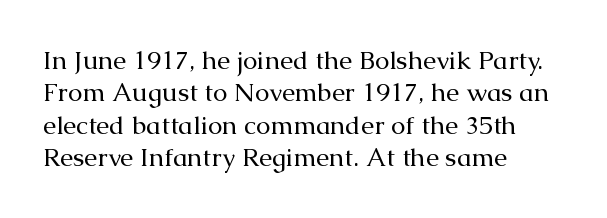
The image shows 26 px text type, upright; set left-aligned, normal line spacing (1.25x), normal letter spacing, not underlined.
